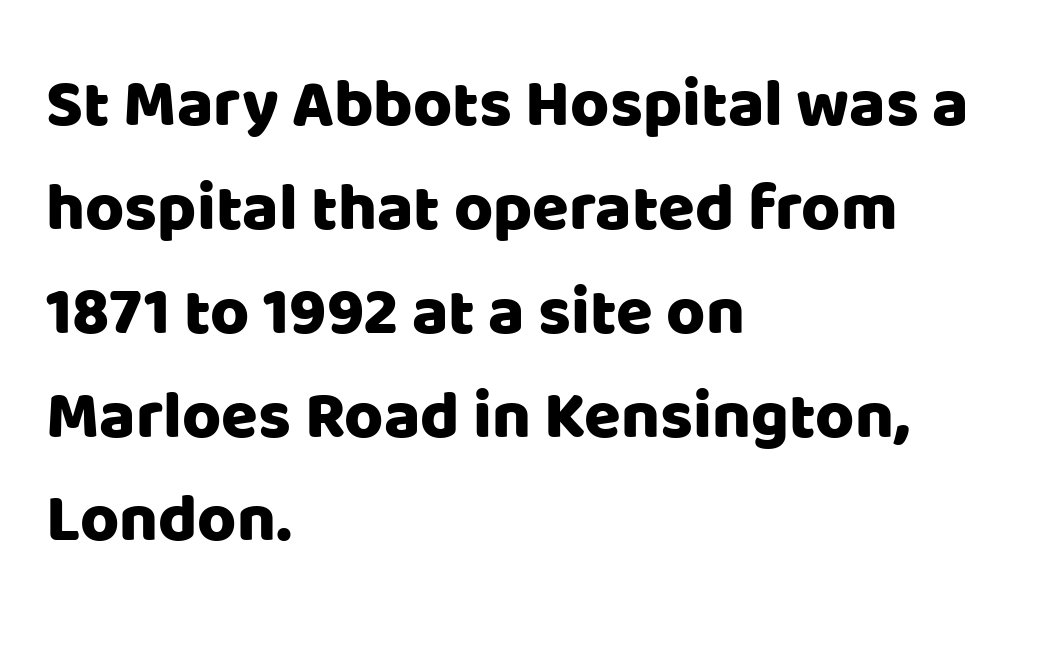
This sample has the flowing, uneven cadence of proportional lettering. The rag falls on the right side of this text block. Observe the absence of serifs on each vertical stroke in this sample. The zone under the glyphs is completely vacant. Characters follow at the spacing the type designer built in.
